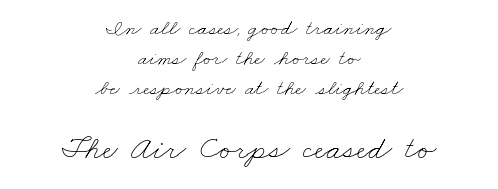
Proportional: the letters do not fall into vertical columns. Plain, unruled lines of type. The rendering positions every line midway between the sides. Leading matches the norm, producing a regular column. Think standard paragraph weight, or any step lighter than that. In terms of letterspacing, this is plain default setting.
